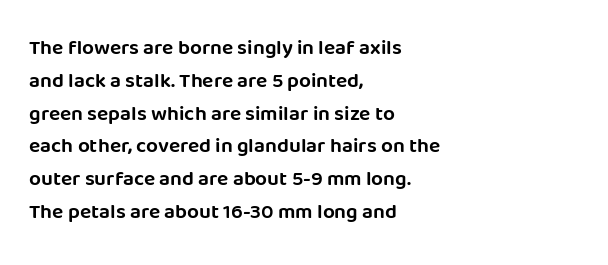
Whoever set this chose a conventional vertical rhythm. Quick note: not italic, upright. Only glyphs here, with clear space below each row. The horizontal fit of the characters is conventional and even. Notice how the passage keeps a crisp vertical edge on the left only.
